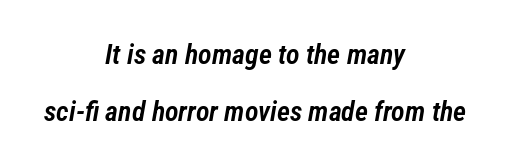
Q: Is the text bold? A: Semi-bold.
Q: Is the text italic (slanted)? A: Yes, it leans right by about 12 degrees.
Q: Is the text underlined? A: No.
Q: How is the paragraph aligned? A: Centered.
Q: Is the spacing between letters normal or unusually wide? A: Normal.
Q: Is the spacing between lines tight, normal or loose? A: Loose.
Q: Width (condensed, normal, or wide)? A: Condensed.
Q: Stroke contrast? A: Low.
Q: x-height? A: Medium.
Q: Monospaced? A: No.
